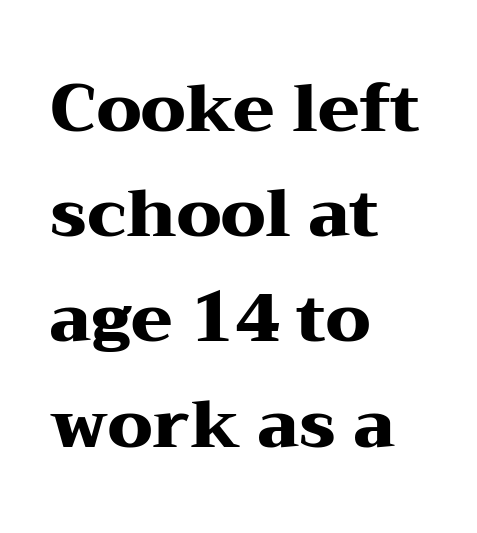
Do the letters lean? They stand straight. The passage shown has conventional tracking throughout. Thick stems and heavy bowls — unmistakably bold. The gap between lines stays unmarked.
